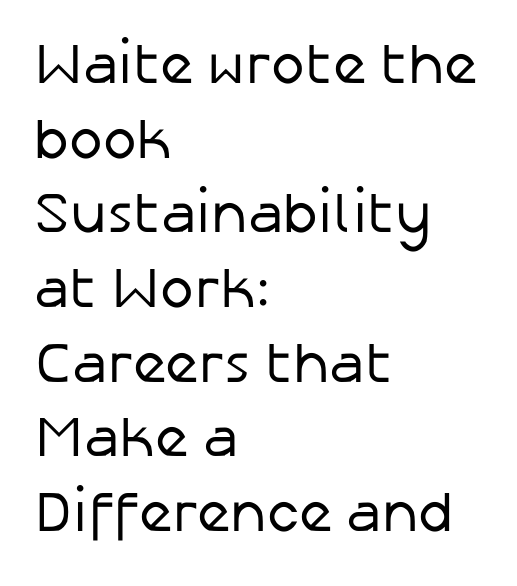
{"serif": "no", "italic": "no", "bold": "no", "weight": "regular", "width": "normal", "stroke_contrast": "low", "x_height": "medium", "monospaced": "no", "underline": "no", "align": "left", "line_spacing": "normal", "line_spacing_ratio": 1.31, "letter_spacing": "normal", "letter_spacing_em": 0.0, "glyph_px": 57}
